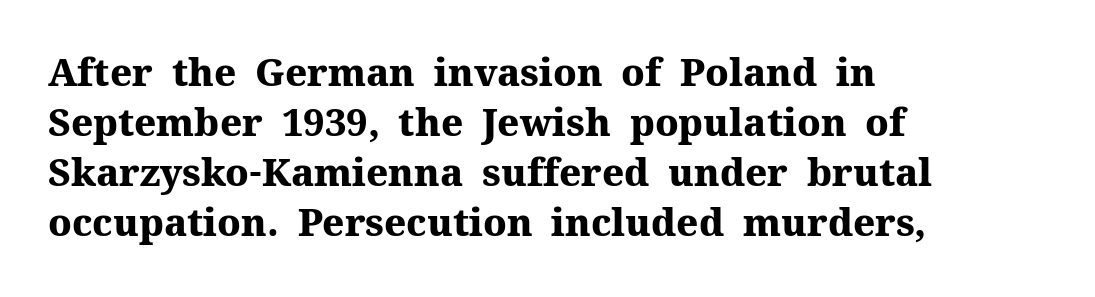
Q: Is the text bold? A: Yes.
Q: Is the text italic (slanted)? A: No, it is upright.
Q: Is the typeface a serif or a sans-serif typeface? A: Serif.
Q: Is the text underlined? A: No.
Q: How is the paragraph aligned? A: Left-aligned.
Q: Is the spacing between letters normal or unusually wide? A: Normal.
Q: Is the spacing between lines tight, normal or loose? A: Normal.
Q: Width (condensed, normal, or wide)? A: Normal.
Q: Stroke contrast? A: Medium.
Q: x-height? A: Medium.
Q: Monospaced? A: No.
